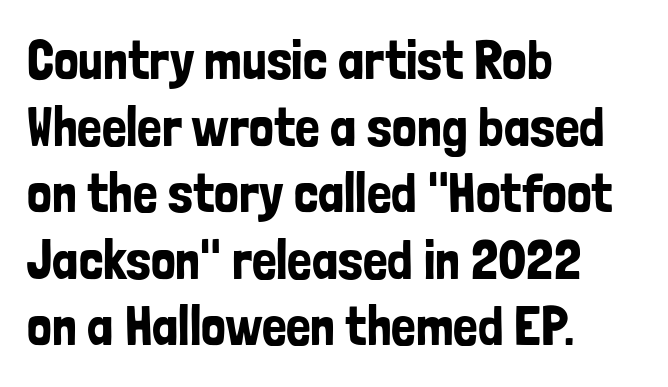
The image shows 55 px condensed sans-serif type, upright; set left-aligned, line spacing 1.21x, normal letter spacing, not underlined; low stroke contrast and a medium x-height.
